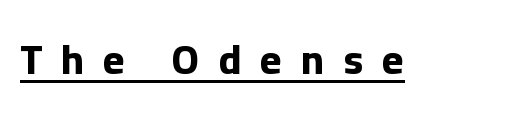
Descenders here cross a horizontal rule under the line. Posture: upright roman. Think of a printed novel: that variable character pitch is what you see here. Typographically, this falls in the sans-serif category. Does the weight exceed regular? Yes, all the way to bold.
